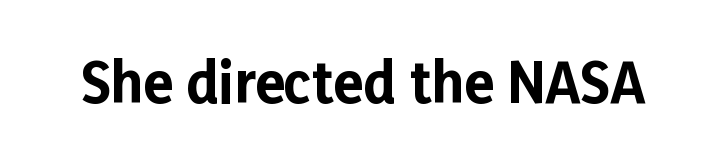
Unlike italic type, these characters show no tilt at all. Nothing unusual about the tracking: characters are spaced as the font intends. The type family on display is of the sans-serif kind. Looks like regular typesetting: each glyph gets only the width it needs.
